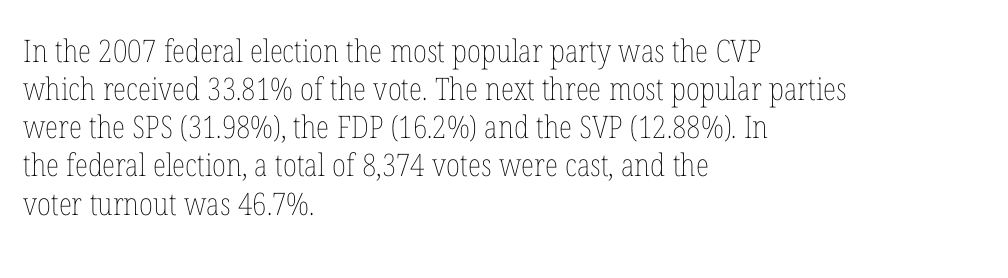
{"italic": "no", "bold": "no", "weight": "thin", "width": "condensed", "stroke_contrast": "low", "x_height": "medium", "monospaced": "no", "underline": "no", "align": "left", "line_spacing_ratio": 1.23, "letter_spacing": "normal", "letter_spacing_em": 0.0, "glyph_px": 31}
